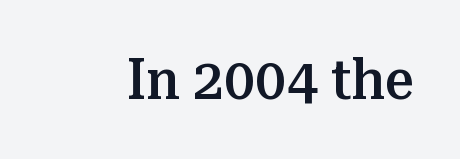
The gaps between neighbouring characters are ordinary and unremarkable. The baseline area is clear. Summary of weight: moderately heavy, a semibold. Little horizontal feet cap the strokes, marking this as serif type. Notice how the stems are strictly vertical — no italics here.
